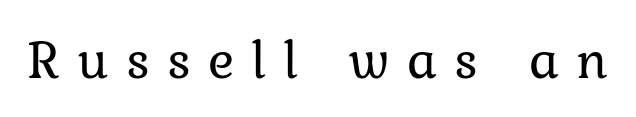
These lines are rendered in a variable-pitch font. Is the type heavy? It reads as light-to-regular instead. The space directly below the letters is spotless. This is roman type, the default non-slanted kind. Examine the stroke ends and you'll spot serifs.
